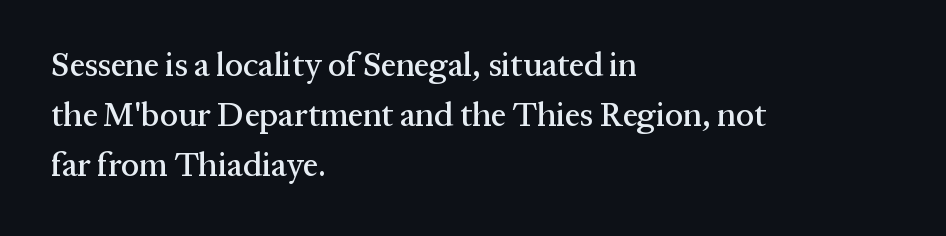
The rendering keeps characters at their native spacing. Clear beneath every line of the passage. The typography opts for an upright posture over an oblique one. The lines are quadded left. The face used here is proportionally spaced, like ordinary book or web type.
